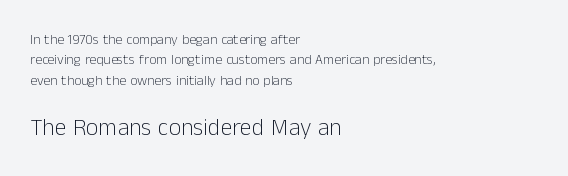
The image shows 24 px text type, upright; set left-aligned, normal line spacing (1.46x), normal letter spacing, not underlined; the second (bottom) block is 1.71x larger.
